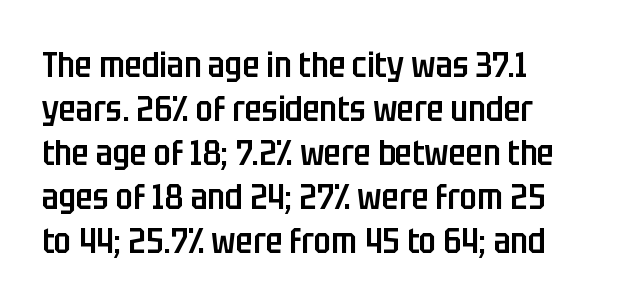
Q: Is the text bold? A: Semi-bold.
Q: Is the text italic (slanted)? A: No, it is upright.
Q: Is the typeface a serif or a sans-serif typeface? A: Sans-serif.
Q: Is the text underlined? A: No.
Q: Is the spacing between letters normal or unusually wide? A: Normal.
Q: Is the spacing between lines tight, normal or loose? A: Normal.
Q: Width (condensed, normal, or wide)? A: Condensed.
Q: Stroke contrast? A: Low.
Q: x-height? A: Large.
Q: Monospaced? A: No.
